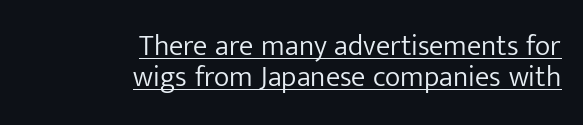
{"serif": "no", "italic": "no", "bold": "no", "weight": "light", "width": "normal", "stroke_contrast": "low", "x_height": "medium", "monospaced": "no", "underline": "yes", "align": "right", "line_spacing": "tight", "line_spacing_ratio": 1.08, "letter_spacing": "normal", "letter_spacing_em": 0.0, "glyph_px": 29}
